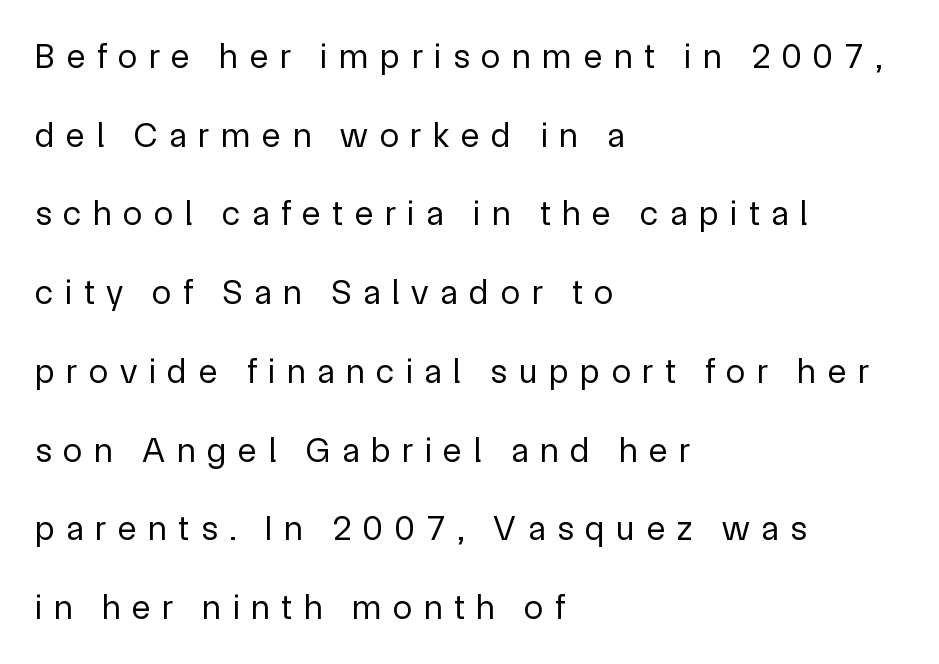
Q: Is the text bold? A: No.
Q: Is the text italic (slanted)? A: No, it is upright.
Q: Is the typeface a serif or a sans-serif typeface? A: Sans-serif.
Q: Is the text underlined? A: No.
Q: How is the paragraph aligned? A: Left-aligned.
Q: Is the spacing between letters normal or unusually wide? A: Unusually wide.
Q: Is the spacing between lines tight, normal or loose? A: Loose.
Q: Width (condensed, normal, or wide)? A: Normal.
Q: x-height? A: Medium.
Q: Monospaced? A: No.
